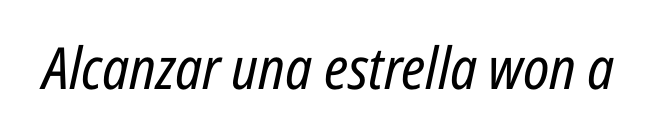
Nobody touched the tracking dial on this one. Is the stroke heavy? The answer is a plain regular-or-lighter. These lines are rendered in a variable-pitch font. Quick note: underline off. The axis of the letterforms is tilted away from vertical.
